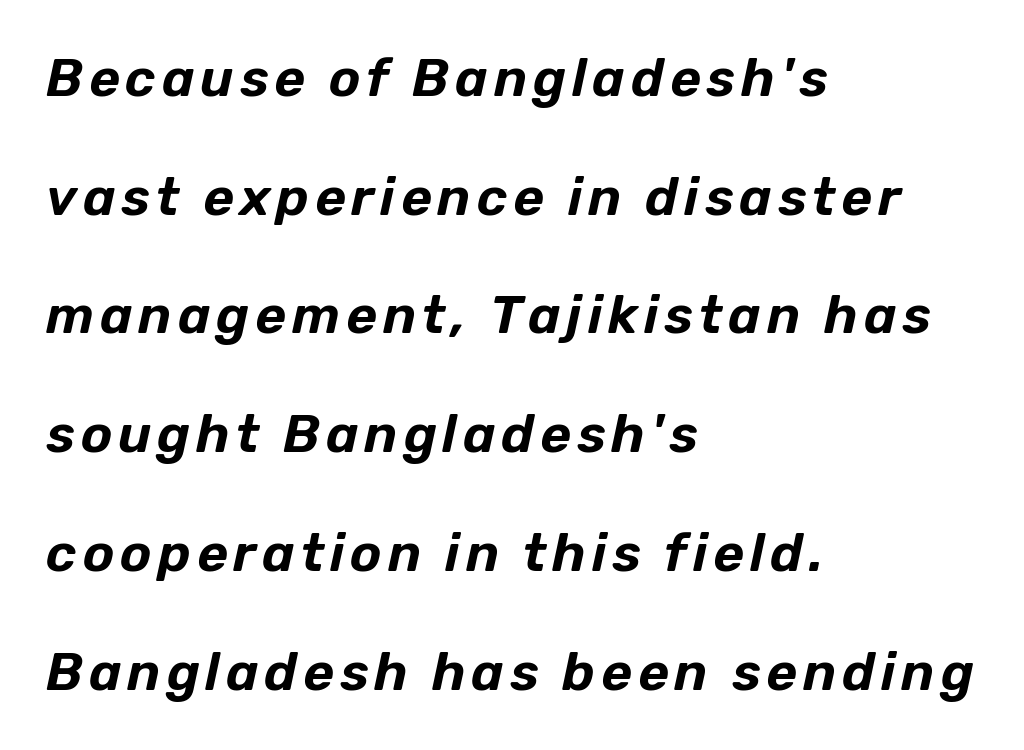
Proportional: the letters do not fall into vertical columns. Descenders hang freely into open space. The space between consecutive lines is lavish. A classic flush-left, rag-right setting is used for this passage.
